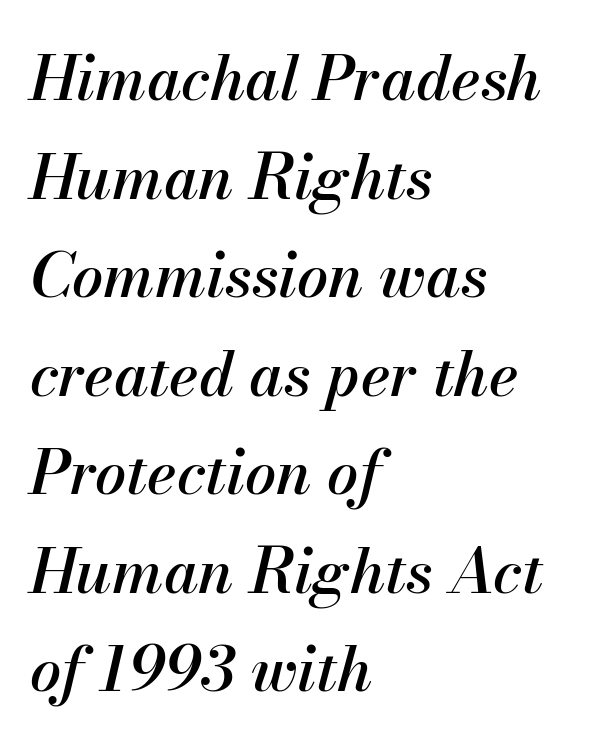
Italic: yes, the glyphs are oblique. Characters follow at the spacing the type designer built in. Is this a fixed-width face? No — the glyphs have proportional, varying widths. A typesetter would call this leading conventional body-copy spacing. Short and long lines alike share a common starting point at left.
